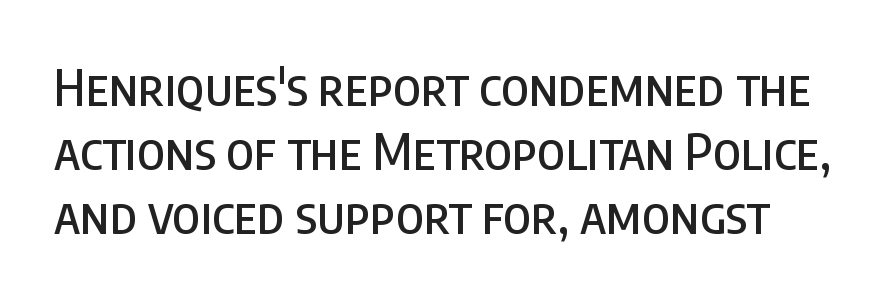
The image shows 50 px condensed sans-serif type, upright; set normal line spacing (1.28x), normal letter spacing, not underlined; low stroke contrast and a large x-height.
